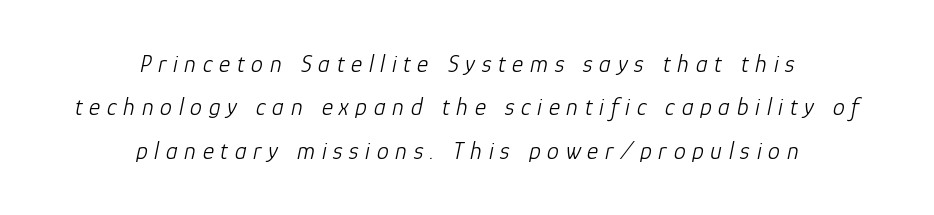
{"italic": "yes", "lean": "right", "slant_degrees": 12, "bold": "no", "underline": "no", "align": "center", "line_spacing_ratio": 1.81, "letter_spacing": "wide", "letter_spacing_em": 0.28, "glyph_px": 24}
